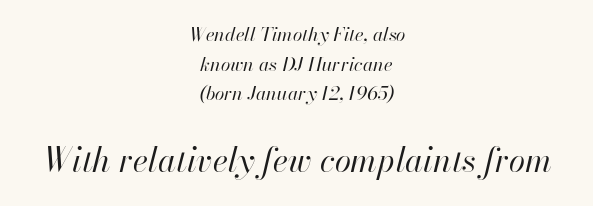
Q: Is the text bold? A: No.
Q: Is the text italic (slanted)? A: Yes, it leans right by about 13 degrees.
Q: Is the text underlined? A: No.
Q: How is the paragraph aligned? A: Centered.
Q: Is the spacing between letters normal or unusually wide? A: Normal.
Q: Is the spacing between lines tight, normal or loose? A: Normal.
Q: Which block of text is set in a larger size, the first (top) or the second (bottom)? A: The second (bottom) one.
Q: Width (condensed, normal, or wide)? A: Normal.
Q: Stroke contrast? A: High.
Q: x-height? A: Small.
Q: Monospaced? A: No.
